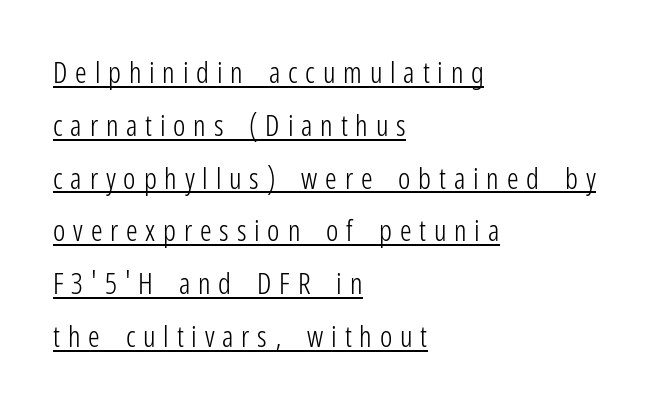
{"serif": "no", "italic": "no", "bold": "no", "weight": "light", "width": "condensed", "stroke_contrast": "low", "x_height": "medium", "monospaced": "no", "underline": "yes", "align": "left", "line_spacing_ratio": 1.82, "letter_spacing": "wide", "letter_spacing_em": 0.27, "glyph_px": 29}
